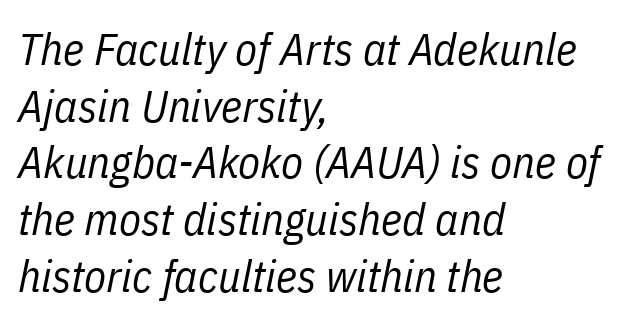
Q: Is the text bold? A: No.
Q: Is the text italic (slanted)? A: Yes, it leans right by about 11 degrees.
Q: Is the text underlined? A: No.
Q: How is the paragraph aligned? A: Left-aligned.
Q: Is the spacing between letters normal or unusually wide? A: Normal.
Q: Is the spacing between lines tight, normal or loose? A: Normal.
Q: Width (condensed, normal, or wide)? A: Condensed.
Q: Stroke contrast? A: Low.
Q: x-height? A: Medium.
Q: Monospaced? A: No.
